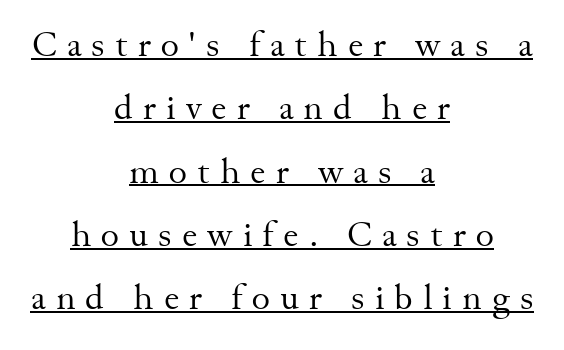
{"serif": "yes", "italic": "no", "bold": "no", "weight": "regular", "width": "normal", "stroke_contrast": "medium", "x_height": "small", "monospaced": "no", "underline": "yes", "align": "center", "line_spacing_ratio": 1.81, "letter_spacing": "wide", "letter_spacing_em": 0.29, "glyph_px": 35}
